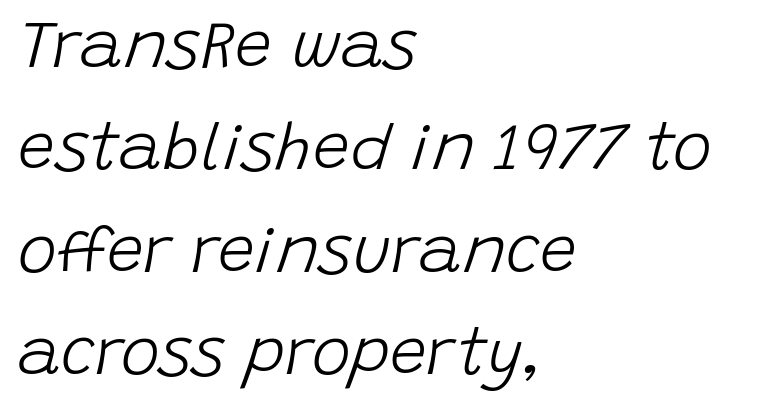
Spacing between characters is what you'd get straight out of the box. The whole block is typeset with a tilt. The vertical gap from one line to the next is medium. Caption: face not bold, strokes unweighted. Lines of text with bare space underneath. Proportional: the letters do not fall into vertical columns.
